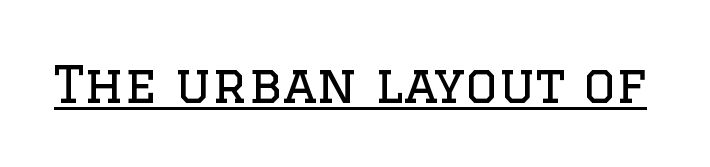
Q: Is the text bold? A: No.
Q: Is the text italic (slanted)? A: No, it is upright.
Q: Is the typeface a serif or a sans-serif typeface? A: Serif.
Q: Is the text underlined? A: Yes.
Q: Is the spacing between letters normal or unusually wide? A: Normal.
Q: Width (condensed, normal, or wide)? A: Normal.
Q: Stroke contrast? A: Low.
Q: x-height? A: Large.
Q: Monospaced? A: No.
